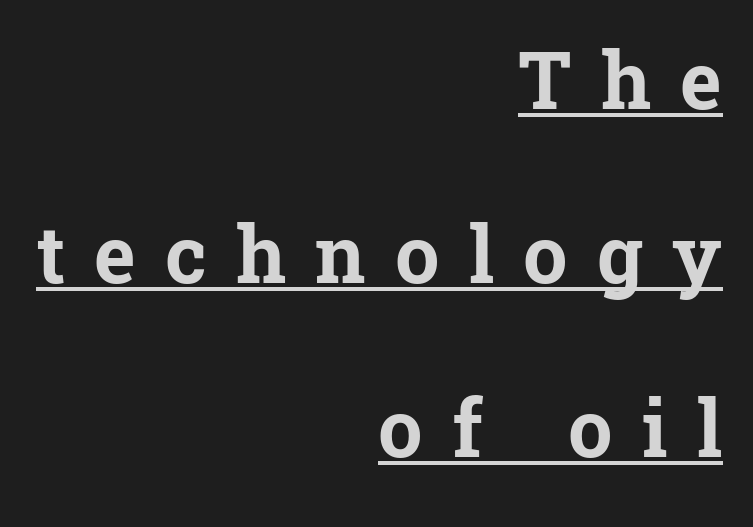
{"serif": "yes", "italic": "no", "bold": "yes", "weight": "bold", "width": "normal", "stroke_contrast": "low", "x_height": "medium", "monospaced": "no", "underline": "yes", "align": "right", "line_spacing": "loose", "line_spacing_ratio": 2.2, "letter_spacing": "wide", "letter_spacing_em": 0.37, "glyph_px": 79}
